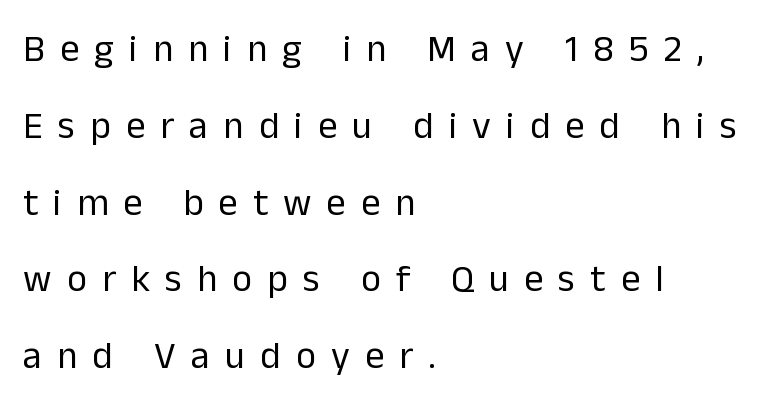
{"serif": "no", "italic": "no", "bold": "no", "weight": "regular", "width": "normal", "stroke_contrast": "low", "x_height": "medium", "monospaced": "no", "underline": "no", "align": "left", "line_spacing": "loose", "line_spacing_ratio": 2.02, "letter_spacing": "wide", "letter_spacing_em": 0.4, "glyph_px": 38}
